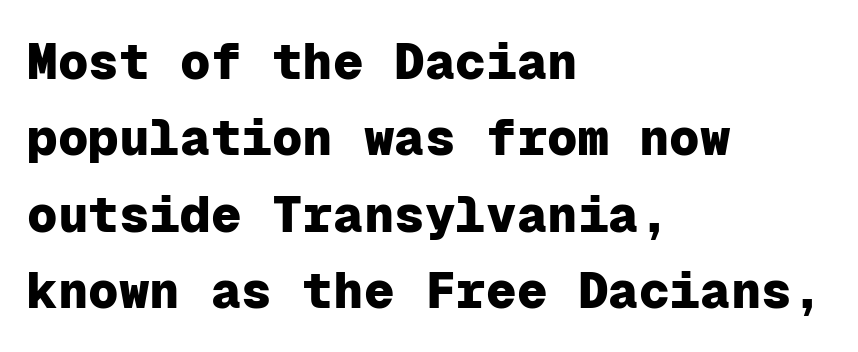
Think of a typewriter: that constant character pitch is what you see here. The rendering anchors every line to the left-hand side. Observe the absence of serifs on each vertical stroke in this sample. This rendering leaves character spacing at its baseline value.
